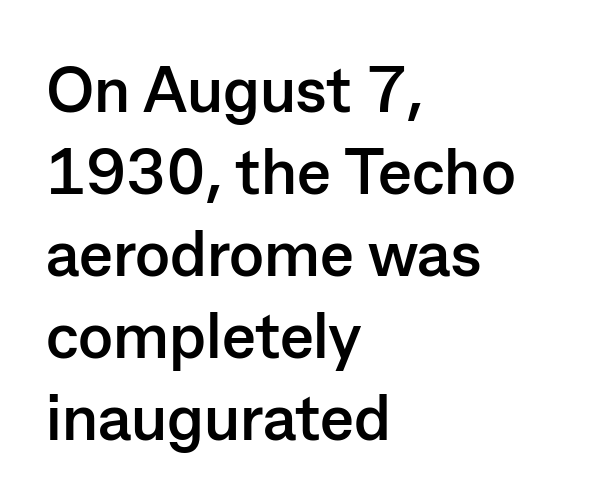
The image shows 64 px semibold sans-serif type, upright; set left-aligned, normal line spacing (1.28x), normal letter spacing, not underlined; low stroke contrast and a medium x-height.
